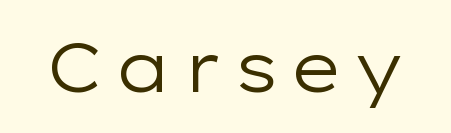
Q: Is the text bold? A: No.
Q: Is the text italic (slanted)? A: No, it is upright.
Q: Is the typeface a serif or a sans-serif typeface? A: Sans-serif.
Q: Is the text underlined? A: No.
Q: Width (condensed, normal, or wide)? A: Wide.
Q: Stroke contrast? A: Low.
Q: x-height? A: Medium.
Q: Monospaced? A: No.
